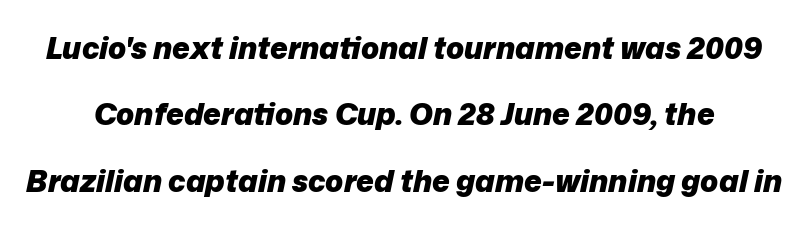
Q: Is the text bold? A: Yes.
Q: Is the text italic (slanted)? A: Yes, it leans right by about 12 degrees.
Q: Is the text underlined? A: No.
Q: Is the spacing between letters normal or unusually wide? A: Normal.
Q: Is the spacing between lines tight, normal or loose? A: Loose.
Q: Width (condensed, normal, or wide)? A: Normal.
Q: Stroke contrast? A: Low.
Q: x-height? A: Medium.
Q: Monospaced? A: No.
